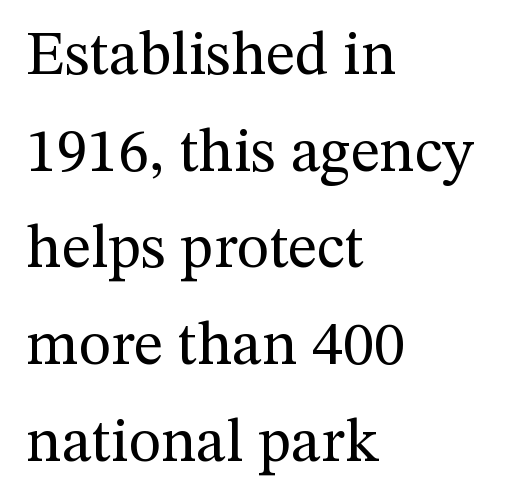
Q: Is the text bold? A: No.
Q: Is the text italic (slanted)? A: No, it is upright.
Q: Is the typeface a serif or a sans-serif typeface? A: Serif.
Q: Is the text underlined? A: No.
Q: How is the paragraph aligned? A: Left-aligned.
Q: Is the spacing between letters normal or unusually wide? A: Normal.
Q: Is the spacing between lines tight, normal or loose? A: Normal.
Q: Width (condensed, normal, or wide)? A: Normal.
Q: Stroke contrast? A: Medium.
Q: x-height? A: Medium.
Q: Monospaced? A: No.
